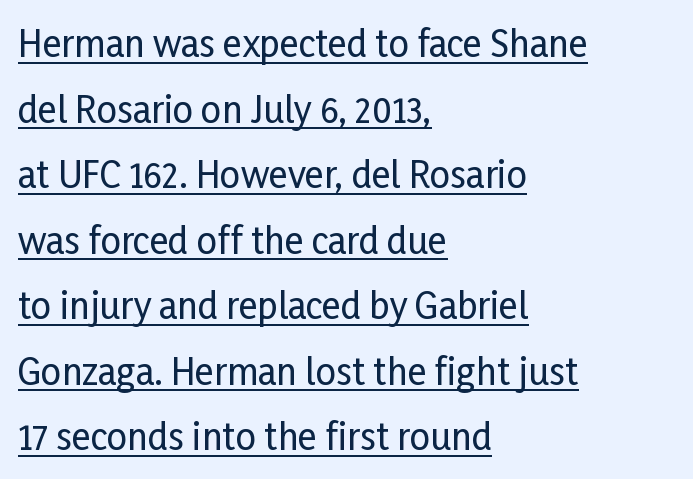
{"serif": "no", "italic": "no", "width": "condensed", "stroke_contrast": "low", "x_height": "medium", "monospaced": "no", "underline": "yes", "align": "left", "line_spacing_ratio": 1.82, "letter_spacing": "normal", "letter_spacing_em": 0.0, "glyph_px": 36}
